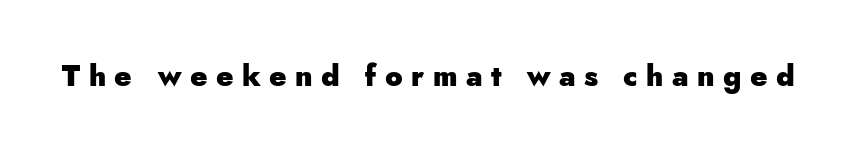
The image shows 29 px heavy sans-serif type, upright; set unusually wide letter spacing (+0.29 em), not underlined; low stroke contrast and a small x-height.
